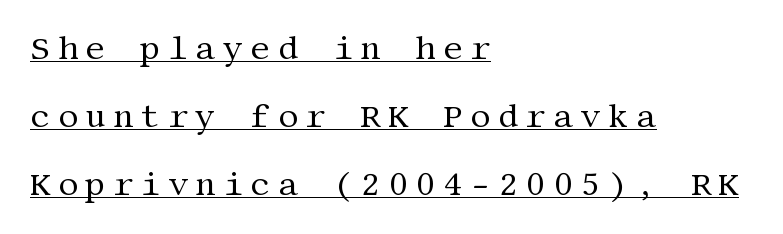
A continuous stroke trails under the words, as in a hyperlink. Note: serifs present on the glyphs. One-word summary of the alignment: left. It's the straight-up-and-down kind of type. How would I describe the line gaps? Wide and relaxed.
